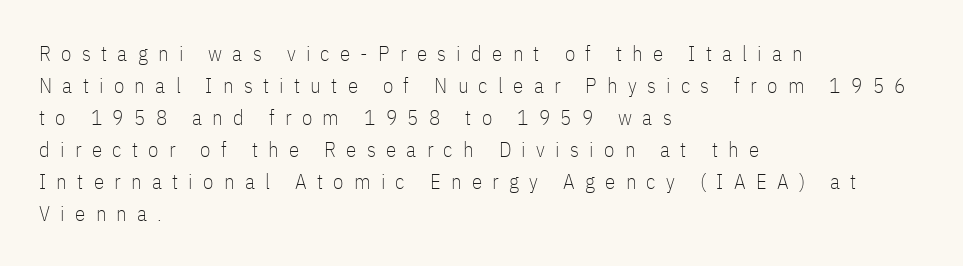
The image shows 21 px text type, upright; set left-aligned, normal line spacing (1.52x), unusually wide letter spacing (+0.49 em), not underlined.
